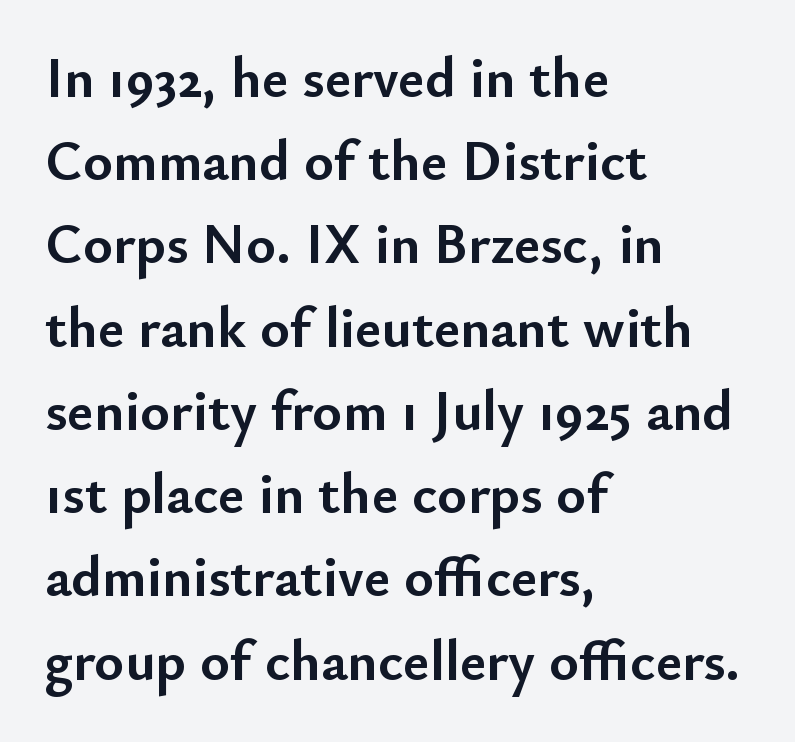
Do the characters align in a grid? No, the font is proportional. Check where the strokes stop: nothing finishes them off — pure sans. Leftover space on each line is placed entirely after the last word. Normally led — the rows are evenly, conventionally spaced. Typographic density is high because the face is bold. Do the letters lean? They stand straight.
